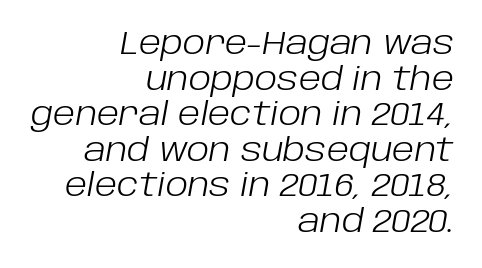
Q: Is the text bold? A: No.
Q: Is the text italic (slanted)? A: Yes, it leans right by about 10 degrees.
Q: Is the text underlined? A: No.
Q: How is the paragraph aligned? A: Right-aligned.
Q: Is the spacing between letters normal or unusually wide? A: Normal.
Q: Is the spacing between lines tight, normal or loose? A: Tight.
Q: Width (condensed, normal, or wide)? A: Normal.
Q: Stroke contrast? A: Low.
Q: x-height? A: Large.
Q: Monospaced? A: No.
